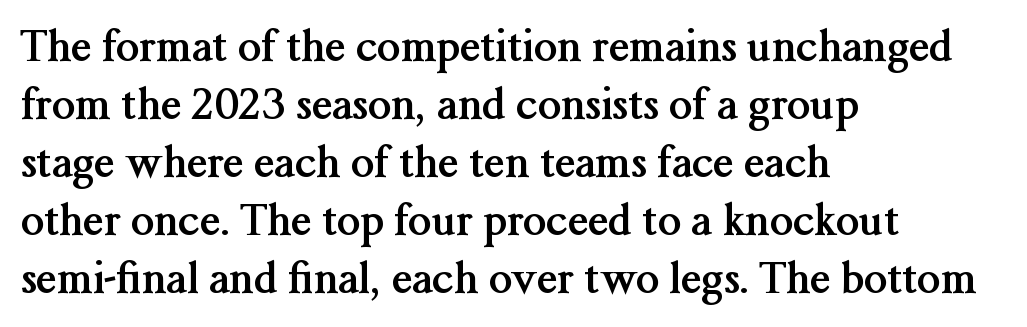
The image shows 42 px semibold serif type, upright; set left-aligned, normal line spacing (1.38x), normal letter spacing, not underlined; medium stroke contrast and a medium x-height.
